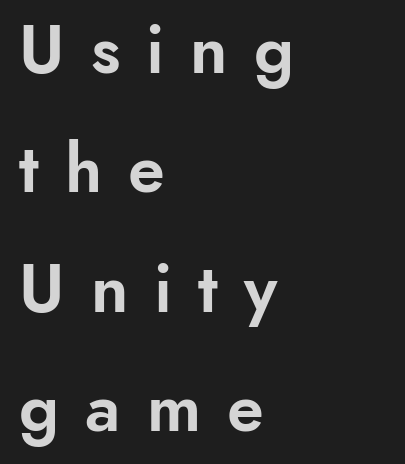
The image shows 67 px sans-serif type, upright; set left-aligned, line spacing 1.78x, unusually wide letter spacing (+0.39 em), not underlined; low stroke contrast and a small x-height.
